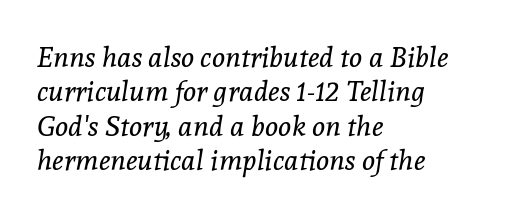
{"serif": "yes", "italic": "yes", "lean": "right", "slant_degrees": 8, "bold": "no", "weight": "regular", "width": "normal", "x_height": "medium", "monospaced": "no", "underline": "no", "align": "left", "line_spacing_ratio": 1.23, "letter_spacing": "normal", "letter_spacing_em": 0.0, "glyph_px": 28}
